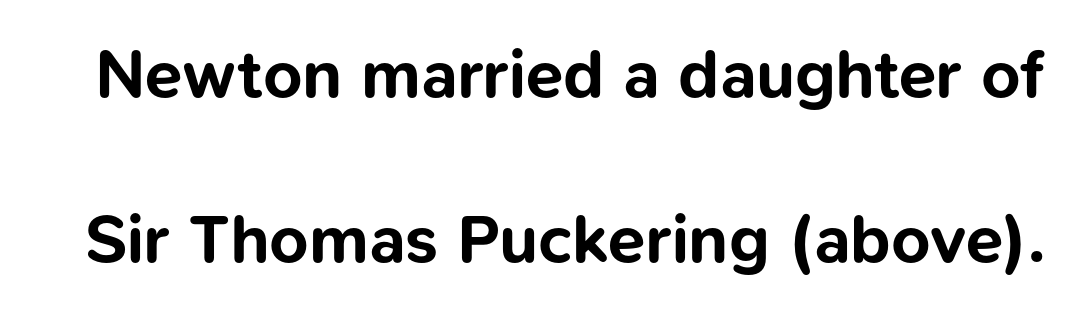
The image shows 68 px bold sans-serif type, upright; set loose line spacing (2.43x), normal letter spacing, not underlined; low stroke contrast and a medium x-height.
